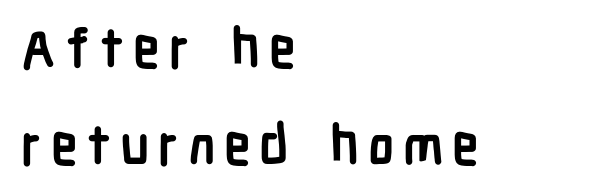
{"serif": "no", "italic": "no", "bold": "yes", "weight": "semibold", "width": "condensed", "stroke_contrast": "low", "x_height": "medium", "monospaced": "no", "underline": "no", "align": "left", "line_spacing_ratio": 1.79, "glyph_px": 54}
